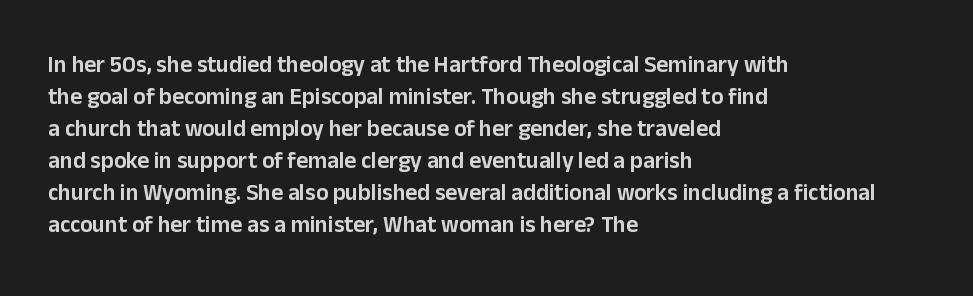
The image shows 23 px text type, upright; set left-aligned, normal line spacing (1.39x), normal letter spacing, not underlined.
